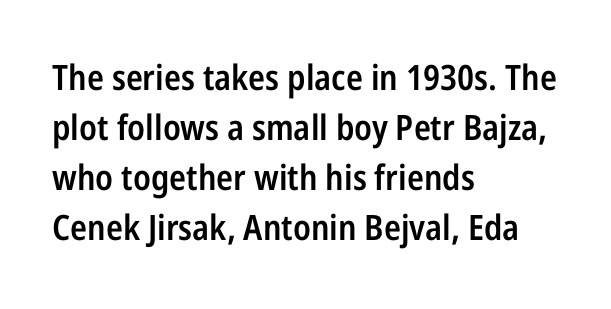
The specimen reads as upright at a glance. Nobody touched the tracking dial on this one. This is the in-between weight designers call semibold or demi. Serifs: no, the terminals of the letterforms are clean. Proportional: the letters do not fall into vertical columns. Check the space under the baseline: it is left empty.
